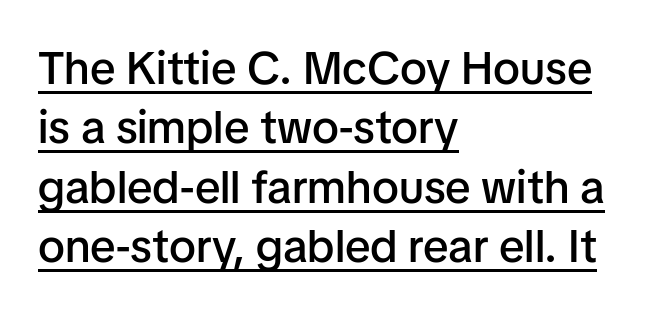
Is this a fixed-width face? No — the glyphs have proportional, varying widths. A typesetter would label this face a sans. Line spacing here is normal. Style check: upright. The passage shown has conventional tracking throughout. The face used here appears with an underline applied.
